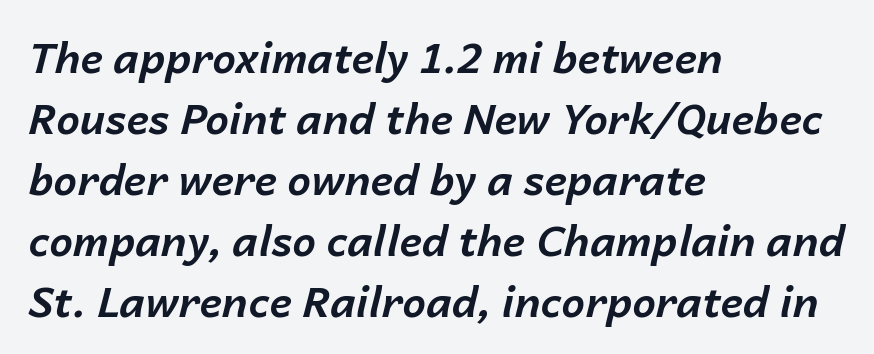
Q: Is the text bold? A: Yes.
Q: Is the text italic (slanted)? A: Yes, it leans right by about 14 degrees.
Q: Is the text underlined? A: No.
Q: How is the paragraph aligned? A: Left-aligned.
Q: Is the spacing between letters normal or unusually wide? A: Normal.
Q: Is the spacing between lines tight, normal or loose? A: Normal.
Q: Width (condensed, normal, or wide)? A: Normal.
Q: Stroke contrast? A: Low.
Q: x-height? A: Medium.
Q: Monospaced? A: No.
